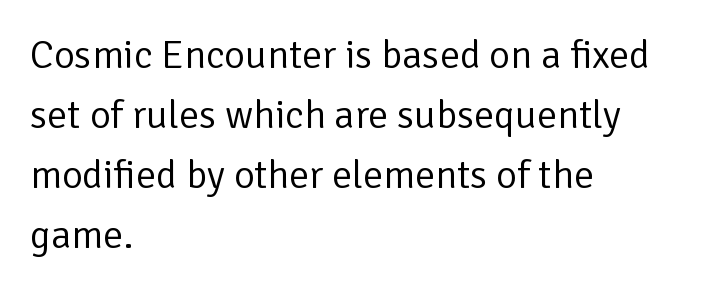
This sample has the flowing, uneven cadence of proportional lettering. Look at the bottom of the vertical strokes: they stop flat, with no serifs. Check the space under the baseline: it is left empty. Tracking value appears to be zero — textbook default spacing. Tall strokes in this sample are plumb rather than angled.
